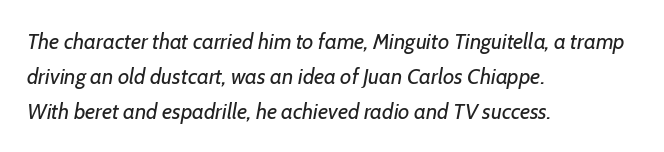
Q: Is the text bold? A: No.
Q: Is the text italic (slanted)? A: Yes, it leans right by about 7 degrees.
Q: Is the text underlined? A: No.
Q: How is the paragraph aligned? A: Left-aligned.
Q: Is the spacing between letters normal or unusually wide? A: Normal.
Q: Is the spacing between lines tight, normal or loose? A: Normal.
